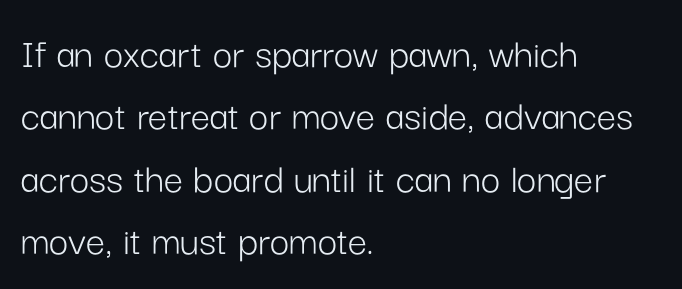
{"serif": "no", "italic": "no", "bold": "no", "weight": "light", "width": "normal", "stroke_contrast": "low", "x_height": "medium", "monospaced": "no", "underline": "no", "align": "left", "line_spacing": "normal", "line_spacing_ratio": 1.45, "letter_spacing": "normal", "letter_spacing_em": 0.0, "glyph_px": 43}
